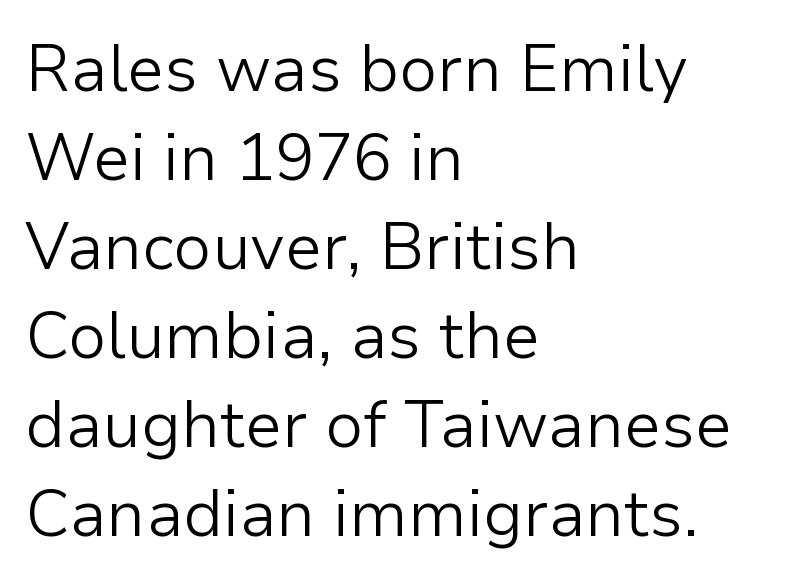
{"serif": "no", "italic": "no", "bold": "no", "weight": "light", "width": "normal", "stroke_contrast": "low", "x_height": "medium", "monospaced": "no", "underline": "no", "align": "left", "line_spacing": "normal", "line_spacing_ratio": 1.37, "letter_spacing": "normal", "letter_spacing_em": 0.0, "glyph_px": 65}
